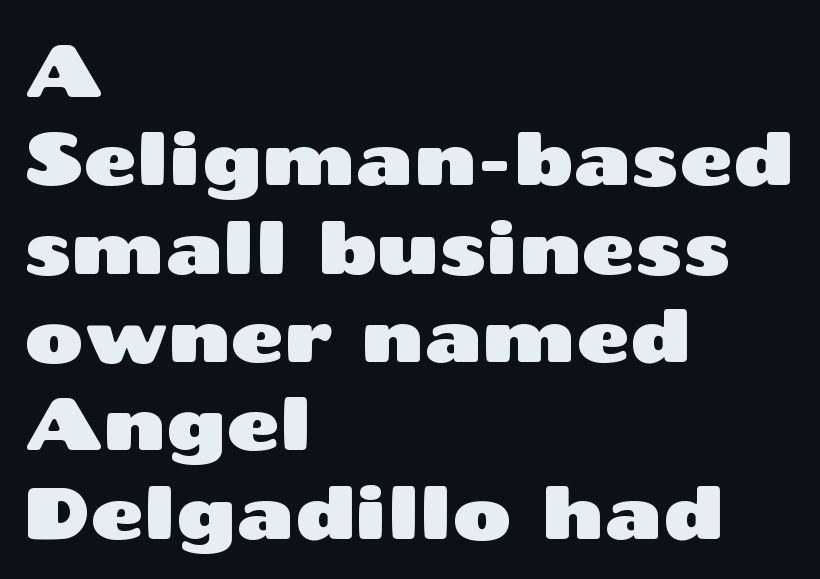
{"serif": "no", "italic": "no", "width": "wide", "stroke_contrast": "medium", "x_height": "medium", "monospaced": "no", "underline": "no", "align": "left", "line_spacing_ratio": 1.21, "letter_spacing": "normal", "letter_spacing_em": 0.0, "glyph_px": 73}
